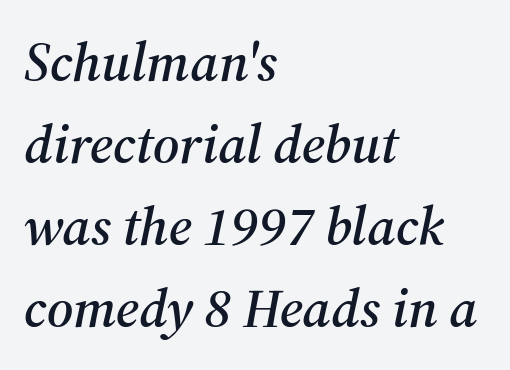
{"serif": "yes", "italic": "yes", "lean": "right", "slant_degrees": 12, "width": "normal", "stroke_contrast": "medium", "x_height": "medium", "monospaced": "no", "underline": "no", "align": "left", "line_spacing": "normal", "line_spacing_ratio": 1.49, "letter_spacing": "normal", "letter_spacing_em": 0.0, "glyph_px": 55}
